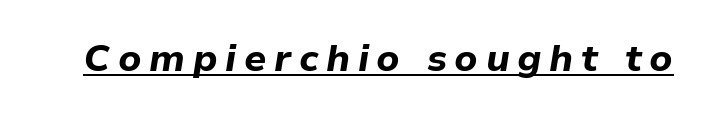
{"italic": "yes", "lean": "right", "slant_degrees": 9, "bold": "yes", "weight": "bold", "width": "normal", "stroke_contrast": "low", "x_height": "medium", "monospaced": "no", "underline": "yes", "letter_spacing": "wide", "letter_spacing_em": 0.2, "glyph_px": 38}
